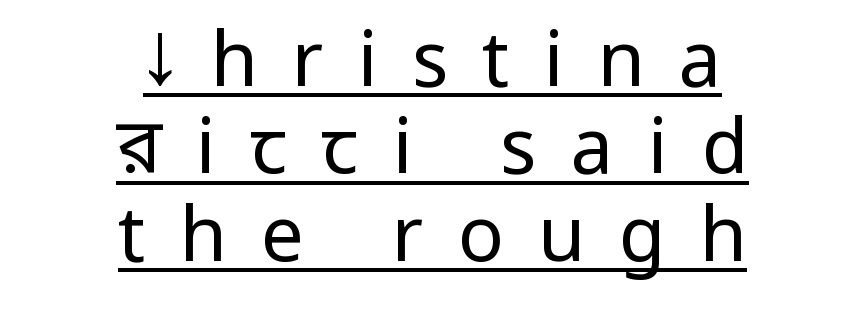
Q: Is the text bold? A: No.
Q: Is the text italic (slanted)? A: No, it is upright.
Q: Is the typeface a serif or a sans-serif typeface? A: Sans-serif.
Q: Is the text underlined? A: Yes.
Q: How is the paragraph aligned? A: Centered.
Q: Is the spacing between letters normal or unusually wide? A: Unusually wide.
Q: Is the spacing between lines tight, normal or loose? A: Tight.
Q: Width (condensed, normal, or wide)? A: Condensed.
Q: Stroke contrast? A: Low.
Q: x-height? A: Large.
Q: Monospaced? A: No.
